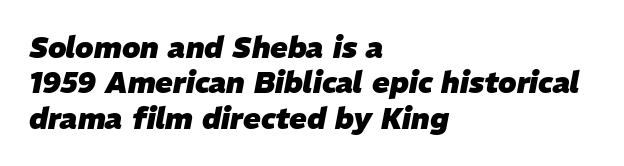
Q: Is the text bold? A: Yes.
Q: Is the text italic (slanted)? A: Yes, it leans right by about 11 degrees.
Q: Is the text underlined? A: No.
Q: How is the paragraph aligned? A: Left-aligned.
Q: Is the spacing between letters normal or unusually wide? A: Normal.
Q: Width (condensed, normal, or wide)? A: Normal.
Q: Stroke contrast? A: Low.
Q: x-height? A: Medium.
Q: Monospaced? A: No.
